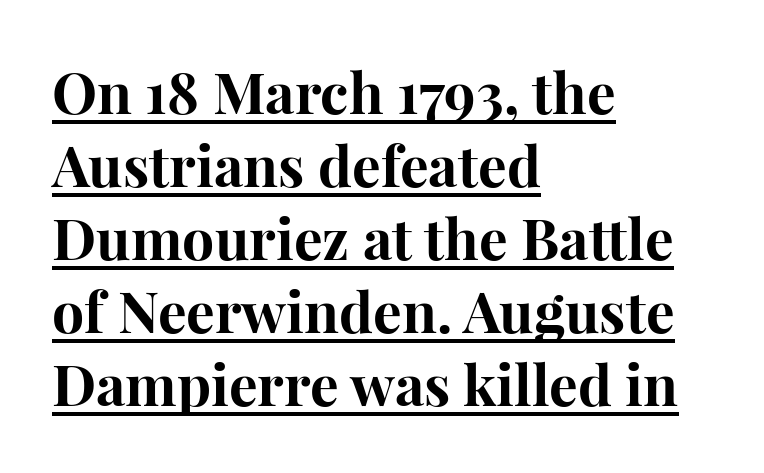
The image shows 57 px bold serif type, upright; set left-aligned, normal line spacing (1.28x), normal letter spacing, underlined; high stroke contrast and a medium x-height.
